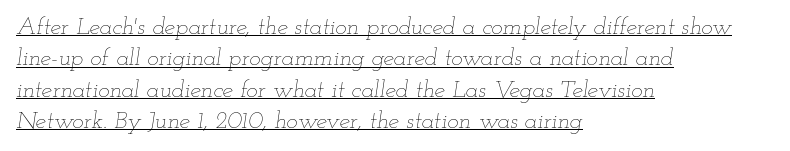
{"italic": "yes", "lean": "right", "slant_degrees": 12, "bold": "no", "underline": "yes", "align": "left", "line_spacing": "normal", "line_spacing_ratio": 1.31, "letter_spacing": "normal", "letter_spacing_em": 0.0, "glyph_px": 24}
